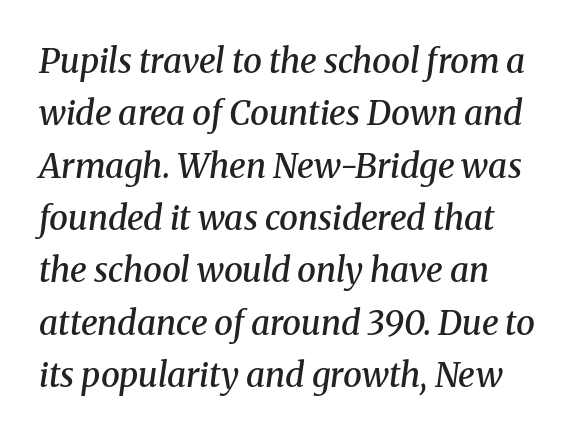
Q: Is the text bold? A: Semi-bold.
Q: Is the text italic (slanted)? A: Yes, it leans right by about 8 degrees.
Q: Is the typeface a serif or a sans-serif typeface? A: Serif.
Q: Is the text underlined? A: No.
Q: Is the spacing between letters normal or unusually wide? A: Normal.
Q: Is the spacing between lines tight, normal or loose? A: Normal.
Q: Width (condensed, normal, or wide)? A: Normal.
Q: Stroke contrast? A: Medium.
Q: x-height? A: Medium.
Q: Monospaced? A: No.
